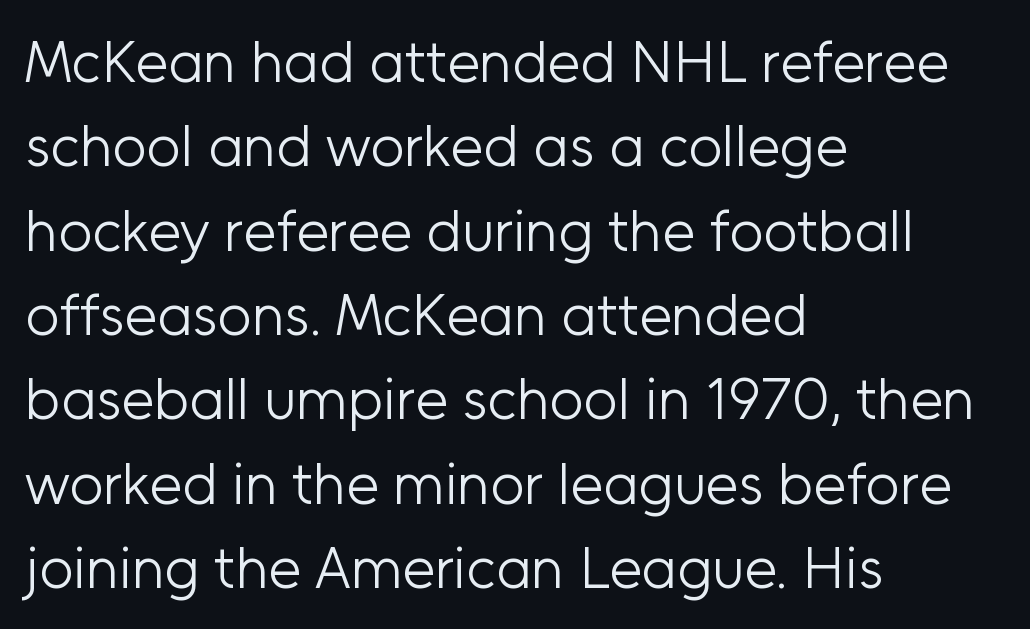
{"serif": "no", "italic": "no", "bold": "no", "weight": "light", "width": "normal", "stroke_contrast": "low", "x_height": "medium", "monospaced": "no", "underline": "no", "align": "left", "line_spacing": "normal", "line_spacing_ratio": 1.43, "letter_spacing": "normal", "letter_spacing_em": 0.0, "glyph_px": 59}
